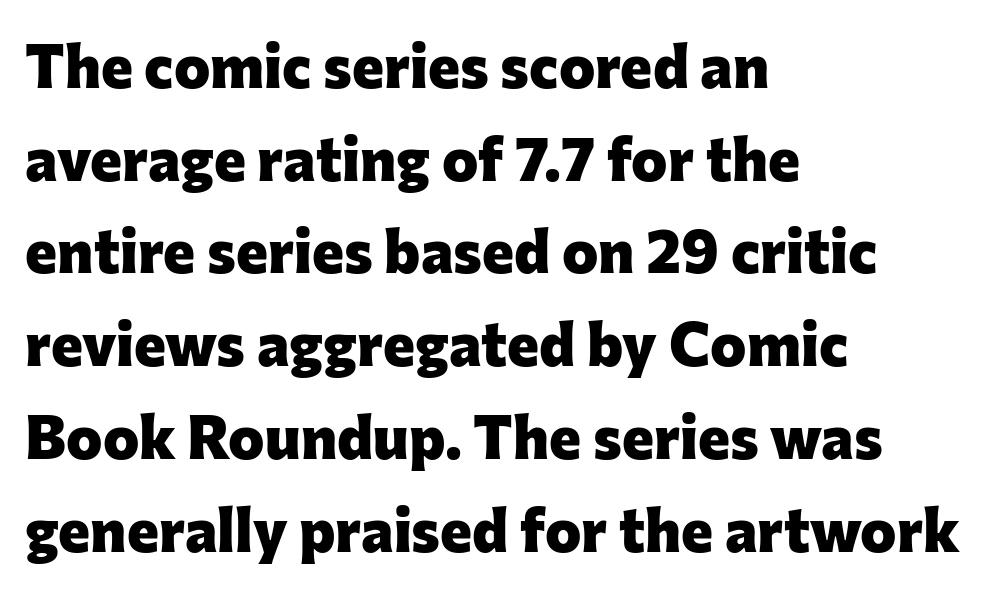
The image shows 61 px heavy sans-serif type, upright; set left-aligned, normal line spacing (1.52x), normal letter spacing, not underlined; low stroke contrast and a medium x-height.
